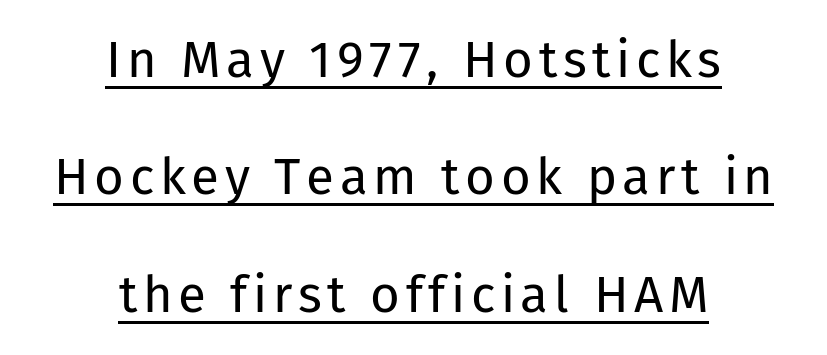
This is the regular roman posture of the typeface. The space between consecutive lines is lavish. In designer terms, the underline attribute is active on this setting. The glyphs in this specimen are sans serif. The rag falls on both sides of this text block equally.
